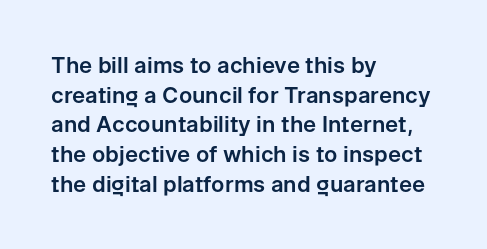
The image shows 22 px text type, upright; set left-aligned, normal line spacing (1.35x), normal letter spacing, not underlined.
